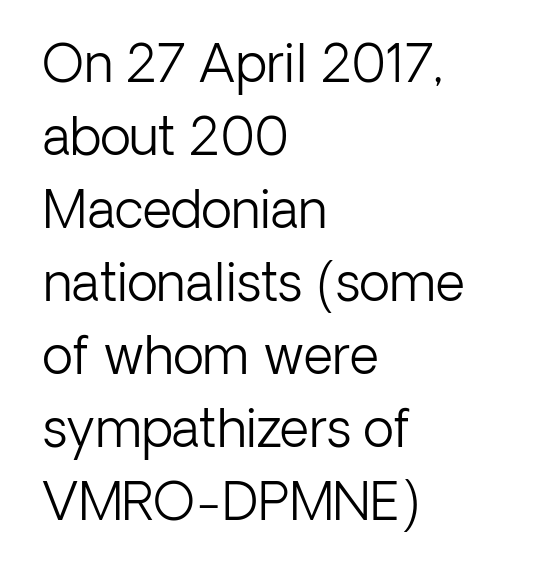
Anything drawn beneath the words? Only blank space. Caption: multi-line text, flush left, ragged right. A typesetter would mark this as roman, not italic. The letters advance in unequal steps, a hallmark of proportional type. Compared with a typical body face, this is equally light or lighter still. The vertical gap from one line to the next is medium.
